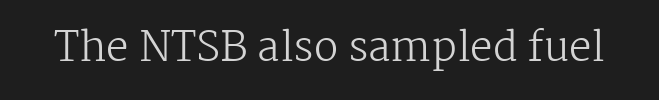
Is this a fixed-width face? No — the glyphs have proportional, varying widths. Is there any slant? The stems are plumb. No extra tracking has been applied to these lines. The characters are drawn with everyday or finer stroke widths. Unlike a clean sans, this face finishes its strokes with serifs. Beneath every word, the page is bare.
